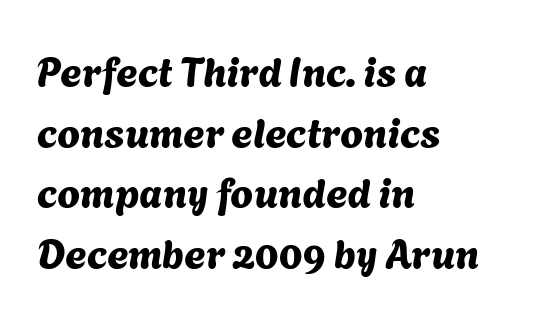
The image shows 41 px sans-serif type; set left-aligned, normal line spacing (1.48x), normal letter spacing, not underlined; medium stroke contrast and a medium x-height.
